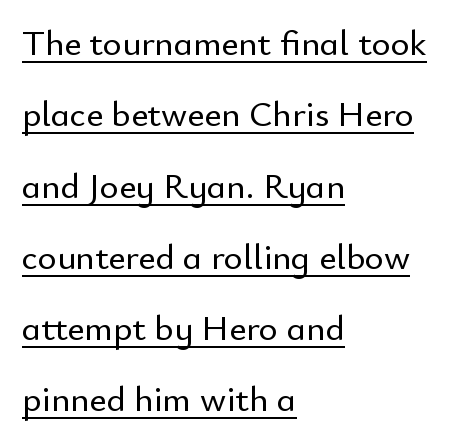
In designer terms, the underline attribute is active on this setting. Words appear dense and cohesive because spacing is normal. The rendering uses a large line-height, opening up the rows. Each letter keeps its own natural width here, so spacing adapts to shape.
